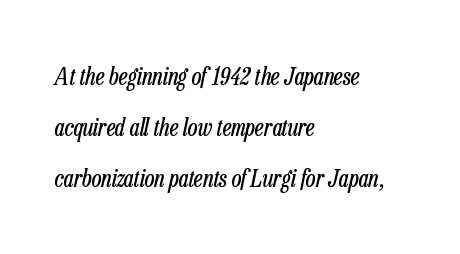
The image shows 24 px text type, italic (leaning right); set left-aligned, loose line spacing (2.13x), normal letter spacing, not underlined.
